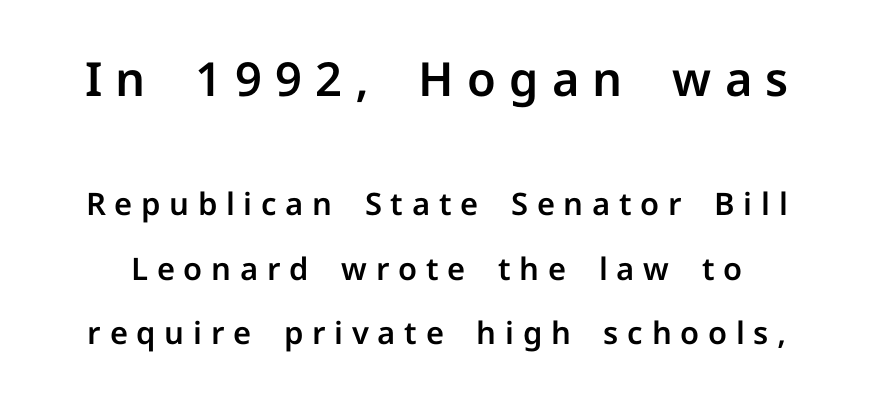
Do the characters align in a grid? No, the font is proportional. If you drew a line through each stem, it would be perfectly vertical. The typeface chosen for these lines omits serifs. The vertical gap from one line to the next is large. Observe the wide spacing: letters keep a clear distance from each other.
